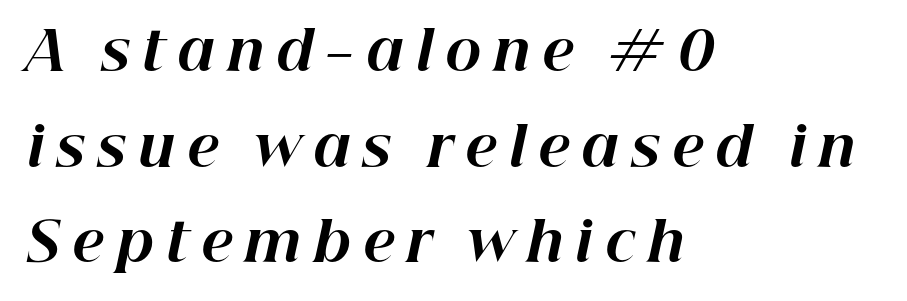
The image shows 54 px bold type, italic (leaning right); set left-aligned, line spacing 1.77x, unusually wide letter spacing (+0.22 em), not underlined; high stroke contrast and a medium x-height.
